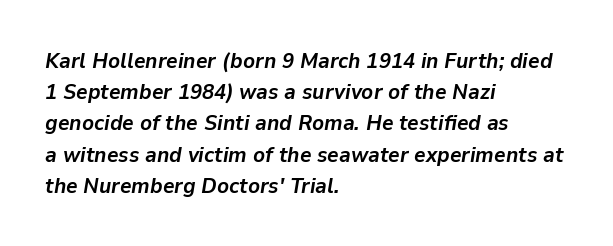
{"italic": "yes", "lean": "right", "slant_degrees": 9, "bold": "yes", "underline": "no", "align": "left", "line_spacing": "normal", "line_spacing_ratio": 1.42, "letter_spacing": "normal", "letter_spacing_em": 0.0, "glyph_px": 22}
